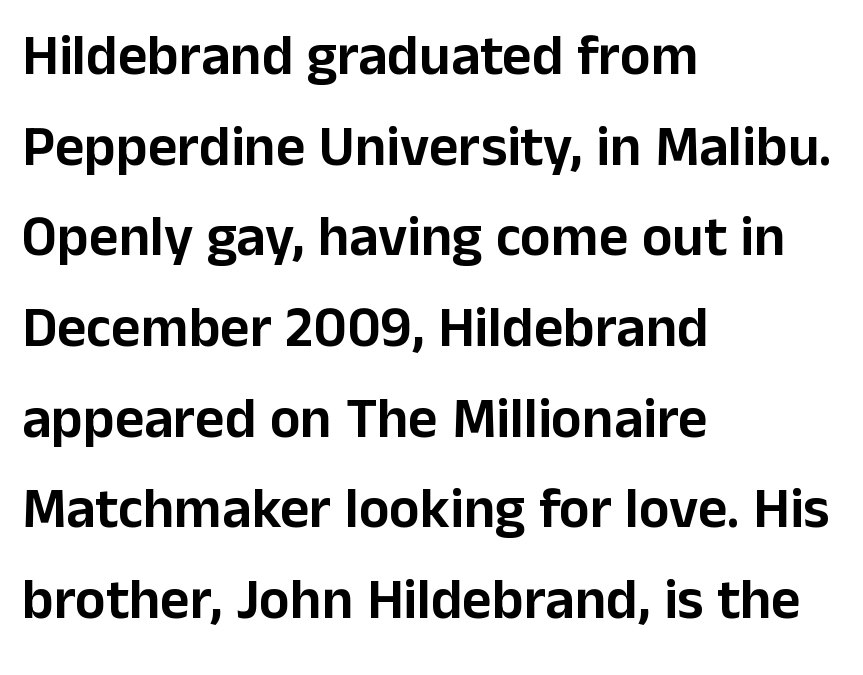
Think of a printed novel: that variable character pitch is what you see here. Ordinary non-slanted type is in use. Typographically, this falls in the sans-serif category. Lines of text with bare space underneath. Short note: letters normally spaced.
